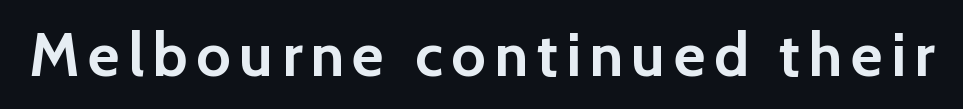
{"serif": "no", "italic": "no", "bold": "yes", "weight": "semibold", "width": "normal", "stroke_contrast": "low", "x_height": "medium", "monospaced": "no", "underline": "no", "glyph_px": 61}
